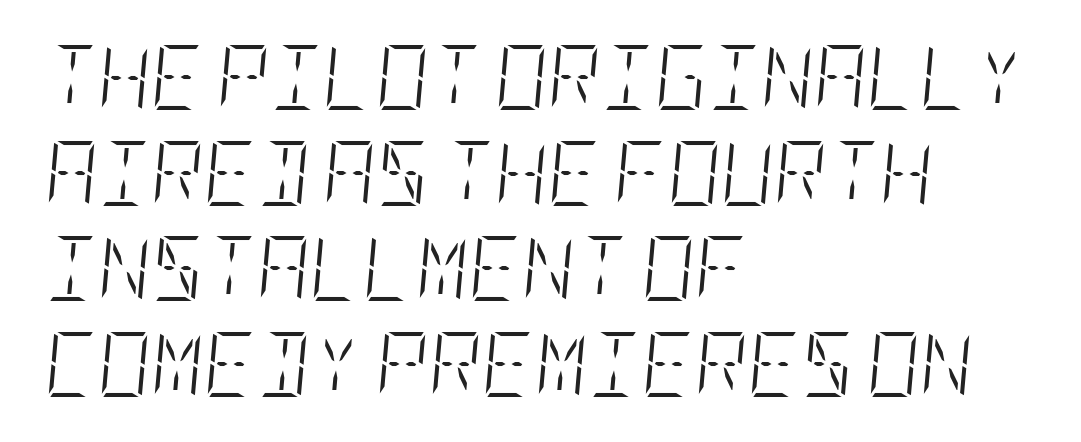
The weight tops out at a normal text grade. The space between consecutive lines is moderate. Plain, unruled lines of type. Tracking here is standard; glyphs follow each other at the usual distance. Italic? Definitely — the glyphs are oblique. This sample is left-justified, so line endings fall wherever the words run out.
